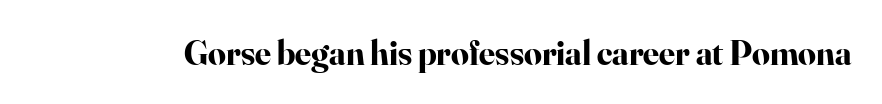
Note: serifs present on the glyphs. This is roman type, the default non-slanted kind. The letters are bold, with thick, heavy strokes. This sample has the flowing, uneven cadence of proportional lettering. The gaps between neighbouring characters are ordinary and unremarkable.
